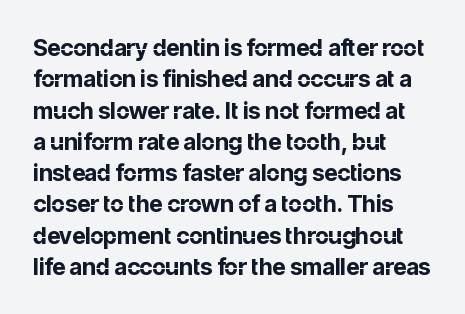
If you drew a line through each stem, it would be perfectly vertical. The face used here has the dense, thick strokes of a bold. All the whitespace from short lines collects on the right. Observe the ordinary spacing: letters are neighbours, not strangers. Rule under the text: the space is simply empty.
